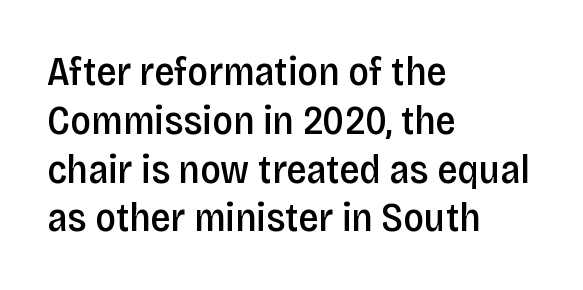
Q: Is the text bold? A: Semi-bold.
Q: Is the text italic (slanted)? A: No, it is upright.
Q: Is the typeface a serif or a sans-serif typeface? A: Sans-serif.
Q: Is the text underlined? A: No.
Q: How is the paragraph aligned? A: Left-aligned.
Q: Is the spacing between letters normal or unusually wide? A: Normal.
Q: Width (condensed, normal, or wide)? A: Condensed.
Q: Stroke contrast? A: Low.
Q: x-height? A: Large.
Q: Monospaced? A: No.
